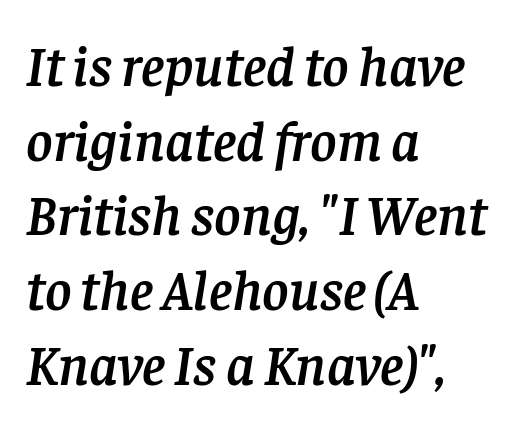
{"serif": "yes", "italic": "yes", "lean": "right", "slant_degrees": 8, "width": "normal", "stroke_contrast": "low", "x_height": "large", "monospaced": "no", "underline": "no", "align": "left", "line_spacing": "normal", "line_spacing_ratio": 1.31, "letter_spacing": "normal", "letter_spacing_em": 0.0, "glyph_px": 57}
